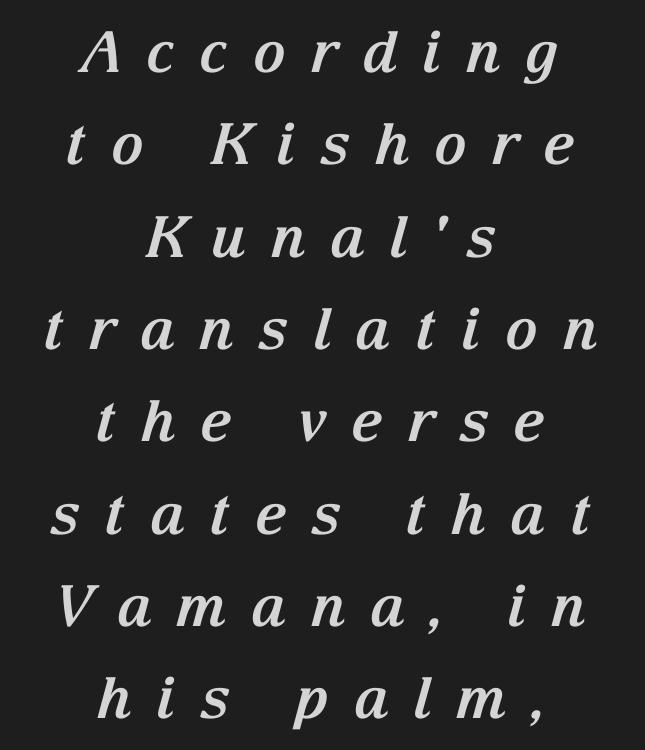
{"serif": "yes", "italic": "yes", "lean": "right", "slant_degrees": 15, "bold": "yes", "weight": "bold", "width": "normal", "stroke_contrast": "medium", "x_height": "medium", "monospaced": "no", "underline": "no", "align": "center", "line_spacing": "normal", "line_spacing_ratio": 1.62, "letter_spacing": "wide", "letter_spacing_em": 0.42, "glyph_px": 57}
